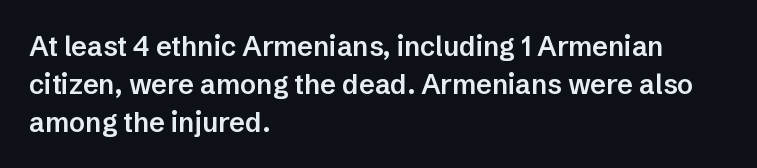
Q: Is the text bold? A: Semi-bold.
Q: Is the text italic (slanted)? A: No, it is upright.
Q: Is the text underlined? A: No.
Q: How is the paragraph aligned? A: Left-aligned.
Q: Is the spacing between letters normal or unusually wide? A: Normal.
Q: Is the spacing between lines tight, normal or loose? A: Normal.
